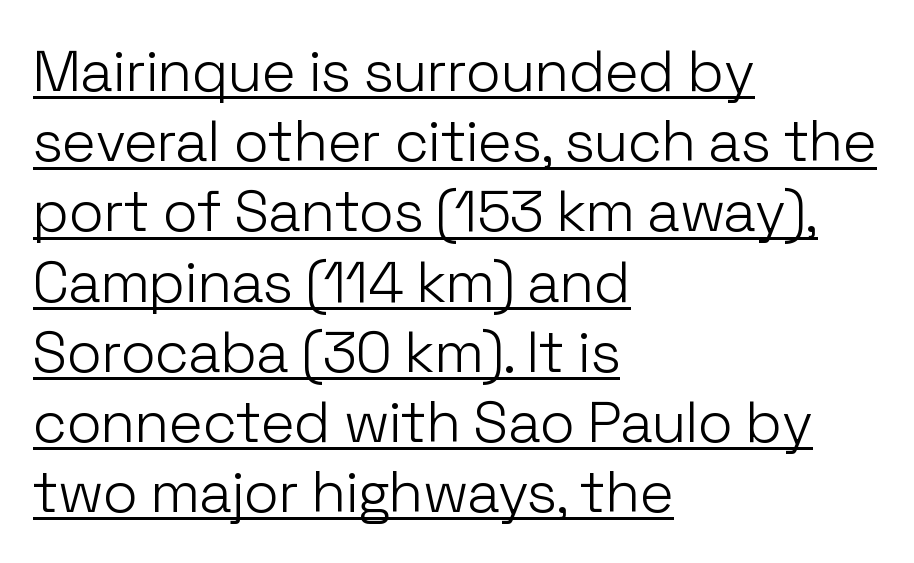
Q: Is the text bold? A: No.
Q: Is the text italic (slanted)? A: No, it is upright.
Q: Is the typeface a serif or a sans-serif typeface? A: Sans-serif.
Q: Is the text underlined? A: Yes.
Q: How is the paragraph aligned? A: Left-aligned.
Q: Is the spacing between letters normal or unusually wide? A: Normal.
Q: Width (condensed, normal, or wide)? A: Normal.
Q: Stroke contrast? A: Low.
Q: x-height? A: Medium.
Q: Monospaced? A: No.
